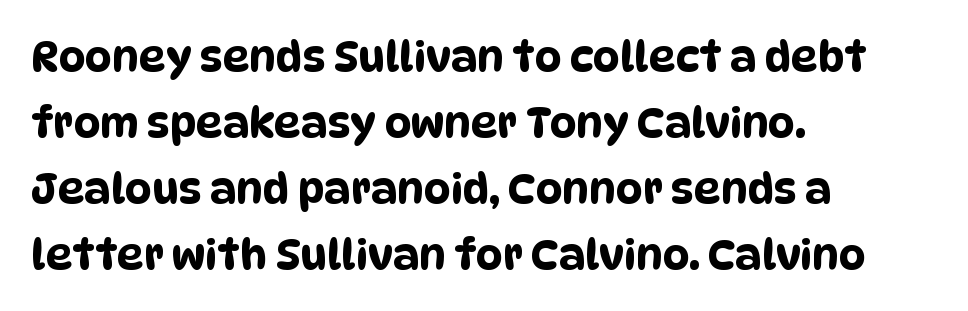
To sum up the face: it is a sans, with no serifs. The face used here is rendered with its standard letterfit. Check the space under the baseline: it is left empty. This rendering uses left alignment, leaving the right contour irregular. Each new line begins a customary step beneath the previous one. Proportional: the letters do not fall into vertical columns.
